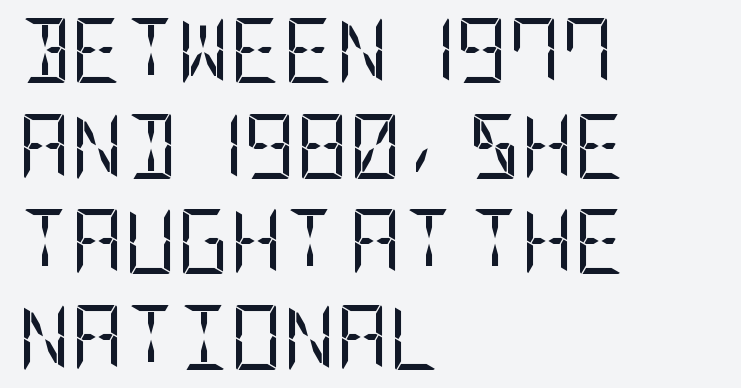
Q: Is the text bold? A: No.
Q: Is the text italic (slanted)? A: No, it is upright.
Q: Is the typeface a serif or a sans-serif typeface? A: Sans-serif.
Q: Is the text underlined? A: No.
Q: How is the paragraph aligned? A: Left-aligned.
Q: Is the spacing between letters normal or unusually wide? A: Normal.
Q: Is the spacing between lines tight, normal or loose? A: Normal.
Q: Width (condensed, normal, or wide)? A: Condensed.
Q: Stroke contrast? A: Low.
Q: x-height? A: Large.
